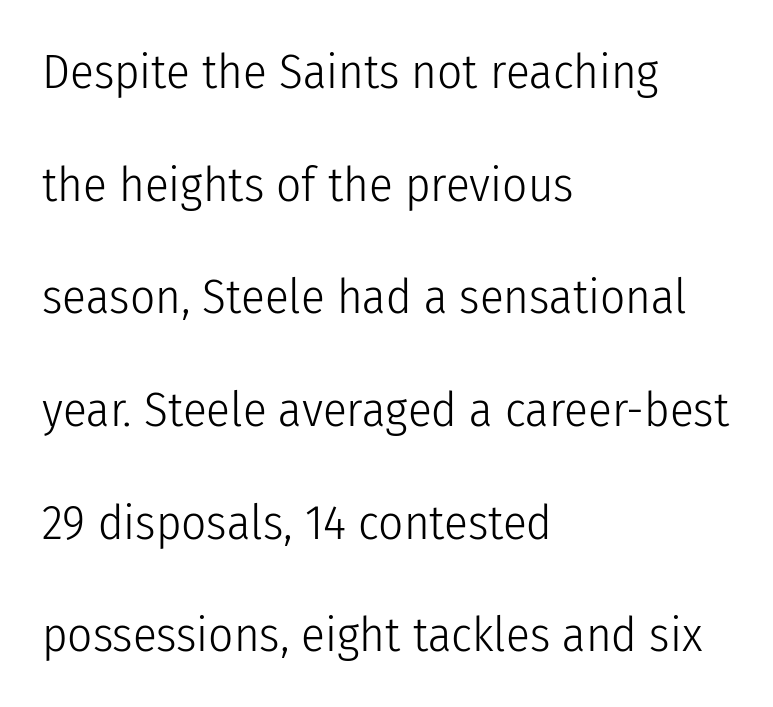
Q: Is the text bold? A: No.
Q: Is the text italic (slanted)? A: No, it is upright.
Q: Is the typeface a serif or a sans-serif typeface? A: Sans-serif.
Q: Is the text underlined? A: No.
Q: How is the paragraph aligned? A: Left-aligned.
Q: Is the spacing between letters normal or unusually wide? A: Normal.
Q: Is the spacing between lines tight, normal or loose? A: Loose.
Q: Width (condensed, normal, or wide)? A: Condensed.
Q: Stroke contrast? A: Low.
Q: x-height? A: Medium.
Q: Monospaced? A: No.
